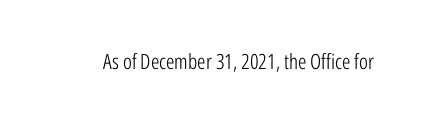
The image shows 21 px text type, upright; set normal letter spacing, not underlined.
